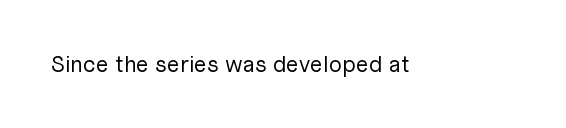
{"italic": "no", "bold": "no", "underline": "no", "letter_spacing": "normal", "letter_spacing_em": 0.0, "glyph_px": 23}
